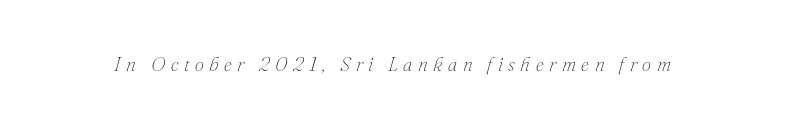
{"italic": "yes", "lean": "right", "slant_degrees": 16, "bold": "no", "underline": "no", "letter_spacing": "wide", "letter_spacing_em": 0.28, "glyph_px": 20}
